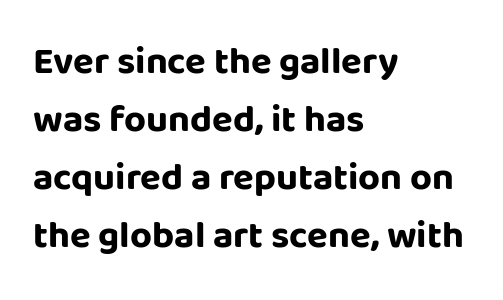
Q: Is the text bold? A: Yes.
Q: Is the text italic (slanted)? A: No, it is upright.
Q: Is the typeface a serif or a sans-serif typeface? A: Sans-serif.
Q: Is the text underlined? A: No.
Q: How is the paragraph aligned? A: Left-aligned.
Q: Is the spacing between letters normal or unusually wide? A: Normal.
Q: Is the spacing between lines tight, normal or loose? A: Normal.
Q: Width (condensed, normal, or wide)? A: Normal.
Q: Stroke contrast? A: Low.
Q: x-height? A: Large.
Q: Monospaced? A: No.
